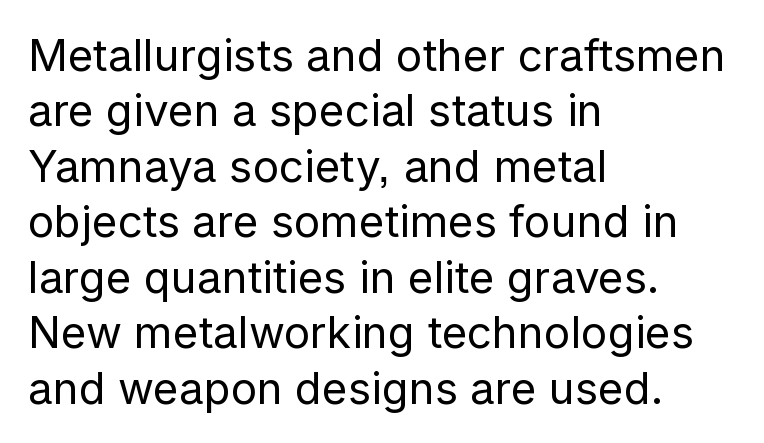
The image shows 44 px regular-weight sans-serif type, upright; set left-aligned, normal line spacing (1.26x), normal letter spacing, not underlined; low stroke contrast and a medium x-height.
